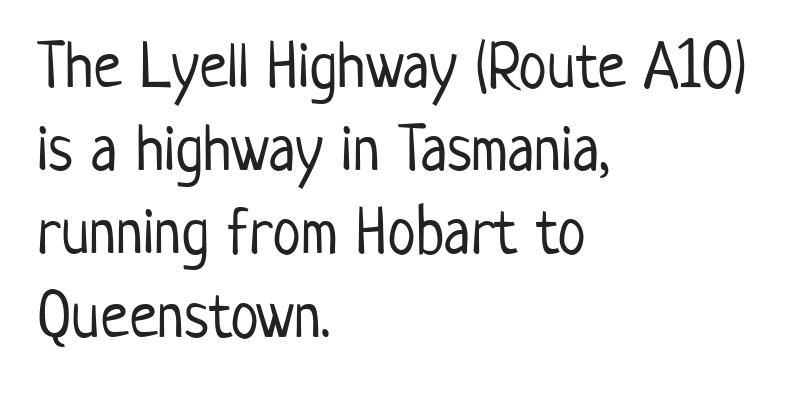
Q: Is the text bold? A: No.
Q: Is the text italic (slanted)? A: No, it is upright.
Q: Is the typeface a serif or a sans-serif typeface? A: Sans-serif.
Q: Is the text underlined? A: No.
Q: How is the paragraph aligned? A: Left-aligned.
Q: Is the spacing between letters normal or unusually wide? A: Normal.
Q: Is the spacing between lines tight, normal or loose? A: Normal.
Q: Width (condensed, normal, or wide)? A: Condensed.
Q: Stroke contrast? A: Low.
Q: x-height? A: Medium.
Q: Monospaced? A: No.
